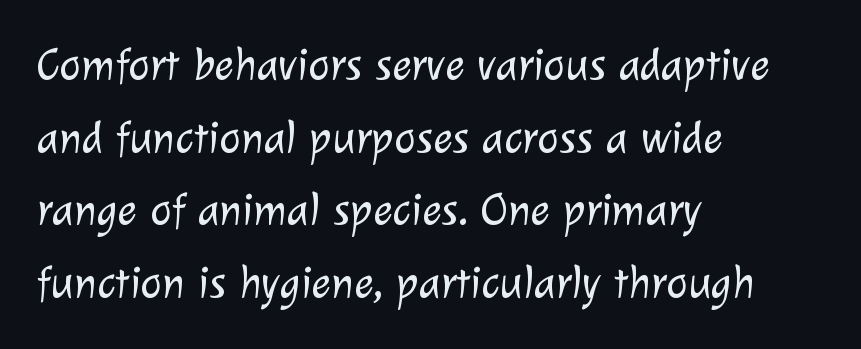
The image shows 46 px light sans-serif type; set left-aligned, normal line spacing (1.58x), normal letter spacing, not underlined; low stroke contrast and a medium x-height.
